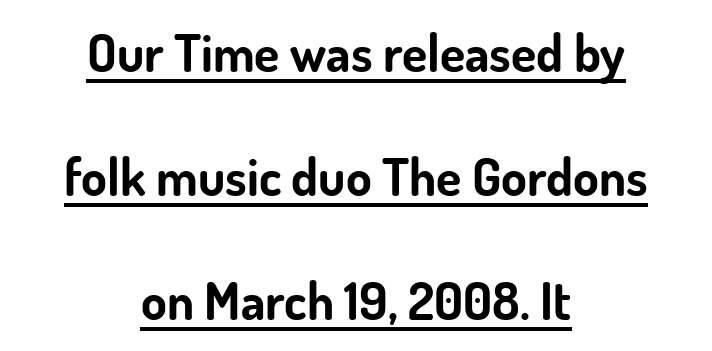
Q: Is the text bold? A: Yes.
Q: Is the text italic (slanted)? A: No, it is upright.
Q: Is the typeface a serif or a sans-serif typeface? A: Sans-serif.
Q: Is the text underlined? A: Yes.
Q: How is the paragraph aligned? A: Centered.
Q: Is the spacing between letters normal or unusually wide? A: Normal.
Q: Is the spacing between lines tight, normal or loose? A: Loose.
Q: Width (condensed, normal, or wide)? A: Normal.
Q: Stroke contrast? A: Low.
Q: x-height? A: Small.
Q: Monospaced? A: No.
